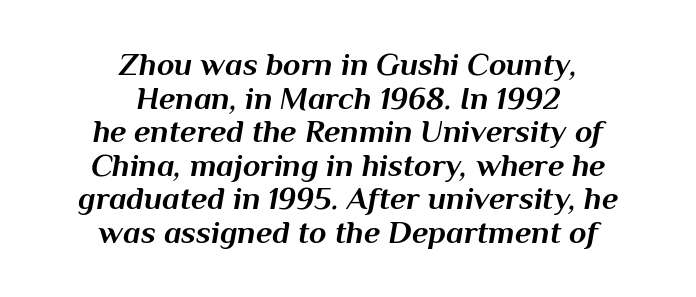
The image shows 32 px bold type, italic (leaning right); set centered, tight line spacing (1.05x), normal letter spacing, not underlined; medium stroke contrast and a medium x-height.
